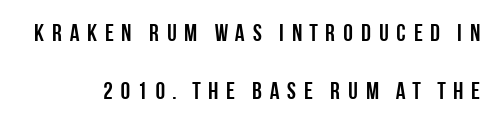
Notice how thick the strokes are: this is what a full bold looks like. The foot of each line stays bare and open. If you measured baseline to baseline, you'd find a long distance. The lettering stays uniformly vertical, giving the passage a roman look. Someone cranked the tracking dial way up on this one.
